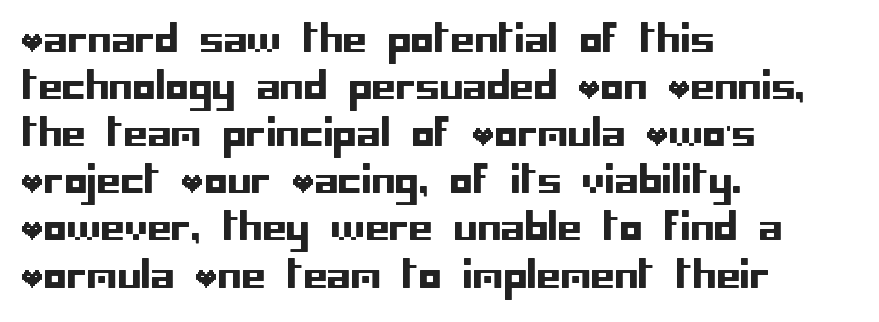
The image shows 38 px sans-serif type, upright; set left-aligned, line spacing 1.24x, normal letter spacing, not underlined; low stroke contrast and a large x-height.
